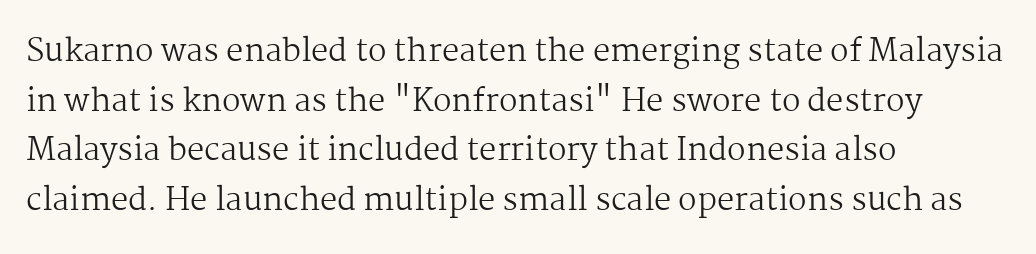
Letters have the restrained weight of plain body copy at most. The face used here is seriffed, in the tradition of book romans. No word sits above an underline. The setting favours the left margin, as ordinary paragraphs usually do.
